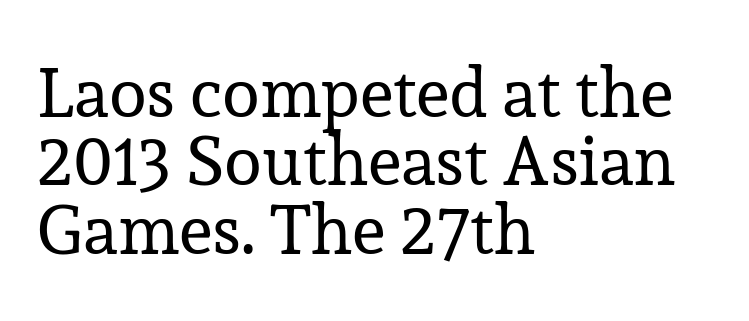
Proportional: the letters do not fall into vertical columns. Vertical strokes here are truly vertical. The strip under each line holds only bare page. Summary of vertical rhythm: compact, with narrow interline spacing. Stroke thickness stays within the range of a standard reading face or lighter. Nothing unusual about the tracking: characters are spaced as the font intends.
